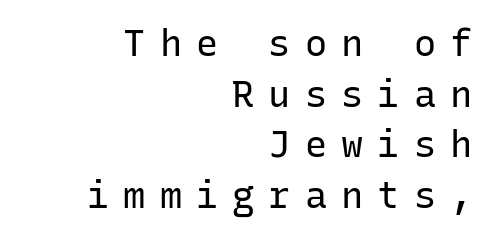
The image shows 37 px regular-weight sans-serif type, upright, monospaced; set right-aligned, normal line spacing (1.37x), unusually wide letter spacing (+0.38 em), not underlined; low stroke contrast and a medium x-height.
